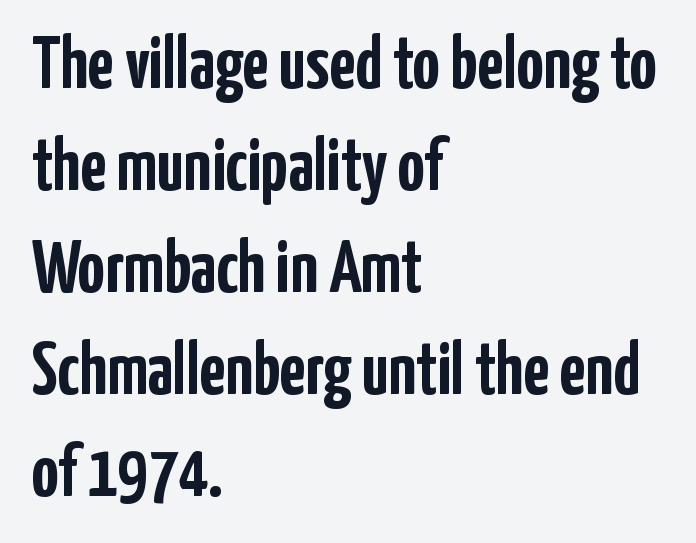
{"serif": "no", "italic": "no", "bold": "yes", "weight": "semibold", "width": "condensed", "stroke_contrast": "low", "x_height": "medium", "monospaced": "no", "underline": "no", "align": "left", "line_spacing": "normal", "line_spacing_ratio": 1.36, "letter_spacing": "normal", "letter_spacing_em": 0.0, "glyph_px": 75}
